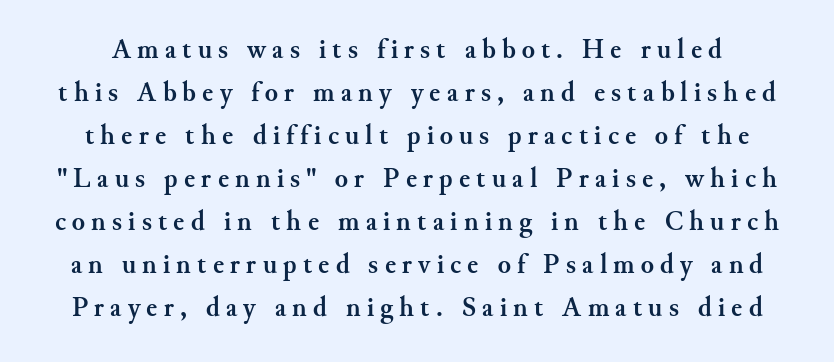
Q: Is the text bold? A: Yes.
Q: Is the text italic (slanted)? A: No, it is upright.
Q: Is the text underlined? A: No.
Q: Is the spacing between letters normal or unusually wide? A: Unusually wide.
Q: Is the spacing between lines tight, normal or loose? A: Normal.
